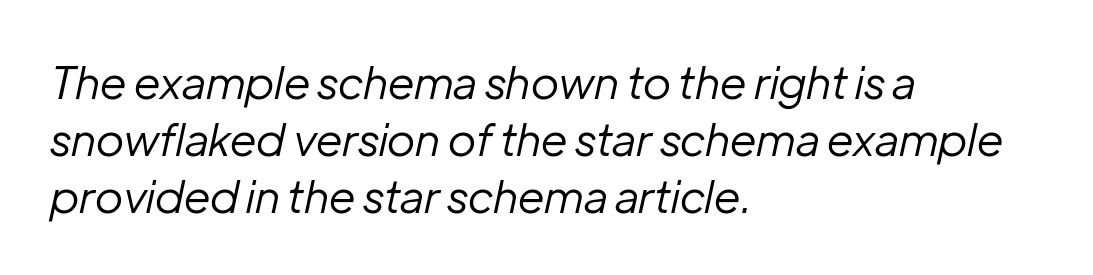
The letterforms sit at book weight or below. Just letters on the line, the space beneath them empty. Alignment: flush left. Notice how descenders clear the ascenders below comfortably — that's standard leading. Would a proofreader flag this as italicized? Yes. Between one letter and the next there's only the usual sliver of space.
